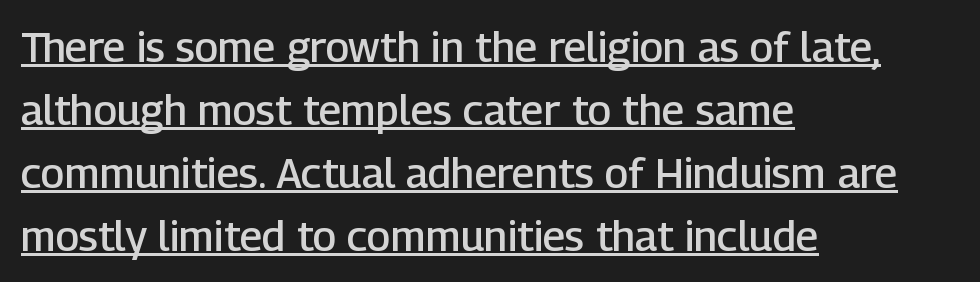
Q: Is the text bold? A: Semi-bold.
Q: Is the text italic (slanted)? A: No, it is upright.
Q: Is the typeface a serif or a sans-serif typeface? A: Sans-serif.
Q: Is the text underlined? A: Yes.
Q: How is the paragraph aligned? A: Left-aligned.
Q: Is the spacing between letters normal or unusually wide? A: Normal.
Q: Is the spacing between lines tight, normal or loose? A: Normal.
Q: Width (condensed, normal, or wide)? A: Normal.
Q: Stroke contrast? A: Low.
Q: x-height? A: Medium.
Q: Monospaced? A: No.
